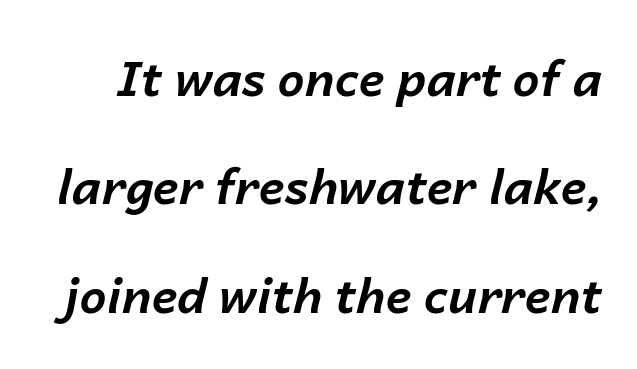
Standard letterfit; no display-style spreading of the glyphs. Interline gaps are noticeably wide in this sample. Weight: bold. An italicized treatment has been applied to the whole sample.
